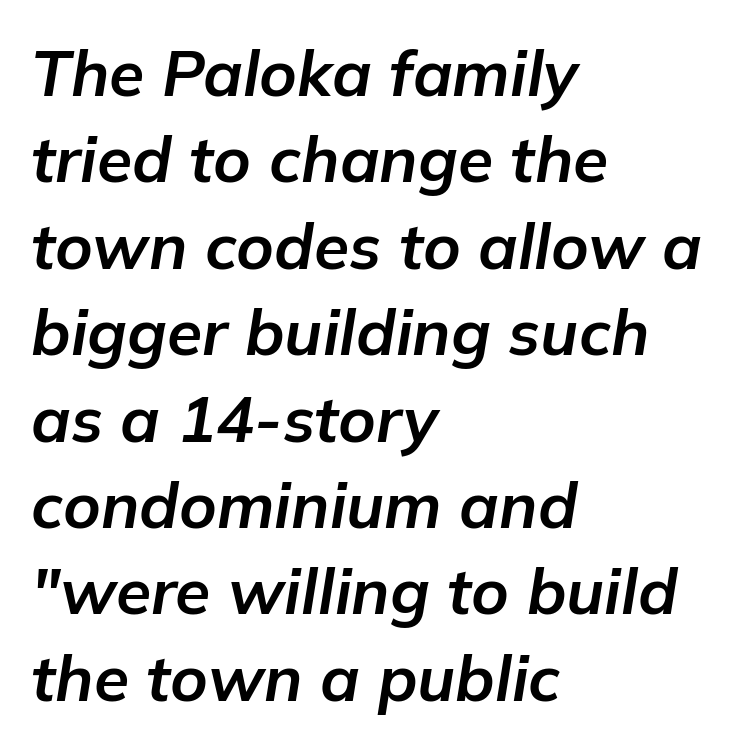
Q: Is the text bold? A: Yes.
Q: Is the text italic (slanted)? A: Yes, it leans right by about 9 degrees.
Q: Is the text underlined? A: No.
Q: How is the paragraph aligned? A: Left-aligned.
Q: Is the spacing between letters normal or unusually wide? A: Normal.
Q: Is the spacing between lines tight, normal or loose? A: Normal.
Q: Width (condensed, normal, or wide)? A: Normal.
Q: Stroke contrast? A: Low.
Q: x-height? A: Medium.
Q: Monospaced? A: No.
